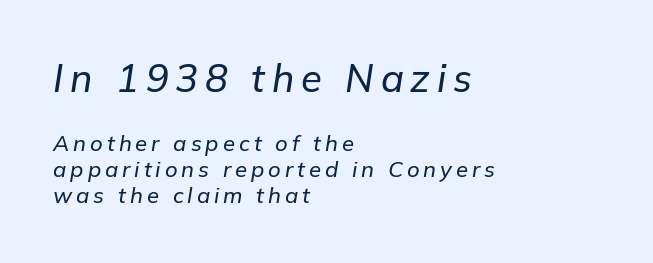
Is the lower block the larger one? No — the upper block carries the bigger type. The passage shown leans; its letterforms are oblique. The setting favours the left margin, as ordinary paragraphs usually do. Character widths vary here, with narrow letters taking less room than wide ones.
